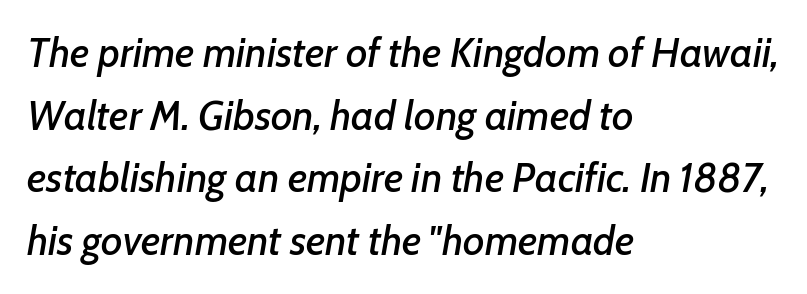
Q: Is the text italic (slanted)? A: Yes, it leans right by about 7 degrees.
Q: Is the text underlined? A: No.
Q: How is the paragraph aligned? A: Left-aligned.
Q: Is the spacing between letters normal or unusually wide? A: Normal.
Q: Is the spacing between lines tight, normal or loose? A: Normal.
Q: Width (condensed, normal, or wide)? A: Normal.
Q: Stroke contrast? A: Low.
Q: x-height? A: Medium.
Q: Monospaced? A: No.
